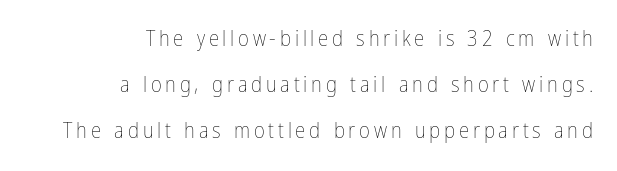
Q: Is the text bold? A: No.
Q: Is the text italic (slanted)? A: No, it is upright.
Q: Is the text underlined? A: No.
Q: How is the paragraph aligned? A: Right-aligned.
Q: Is the spacing between lines tight, normal or loose? A: Loose.
